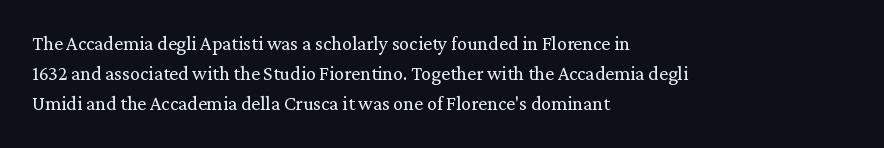
The image shows 20 px text type, upright; set left-aligned, normal line spacing (1.51x), normal letter spacing, not underlined.
